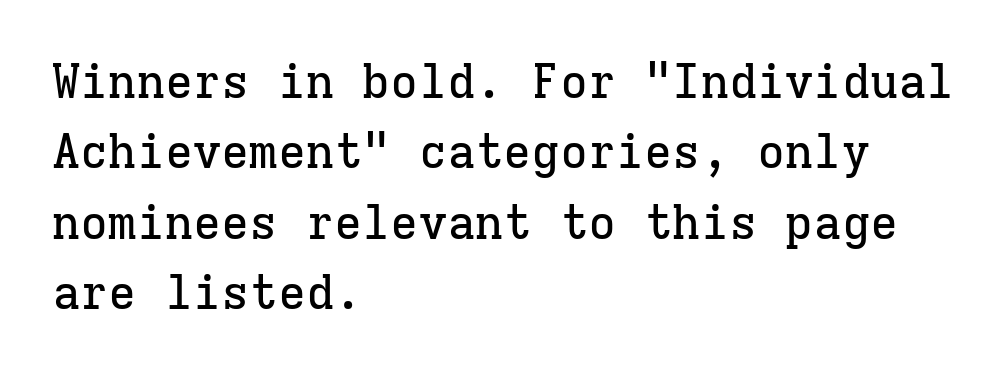
Is there any slant? The stems are plumb. One glance says typical: line gaps are just what's usual. Type style note: has serifs. The string is rendered with underlining switched off. Compared with a centered layout, this one pins lines to the left instead. This sample uses plain, unmodified letter spacing.
